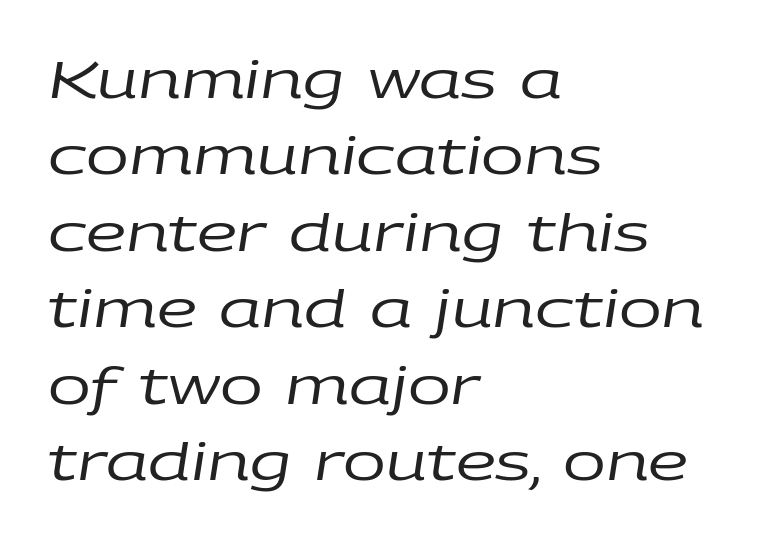
The image shows 51 px regular-weight, wide type, italic (leaning right); set left-aligned, normal line spacing (1.5x), normal letter spacing, not underlined; low stroke contrast and a large x-height.
